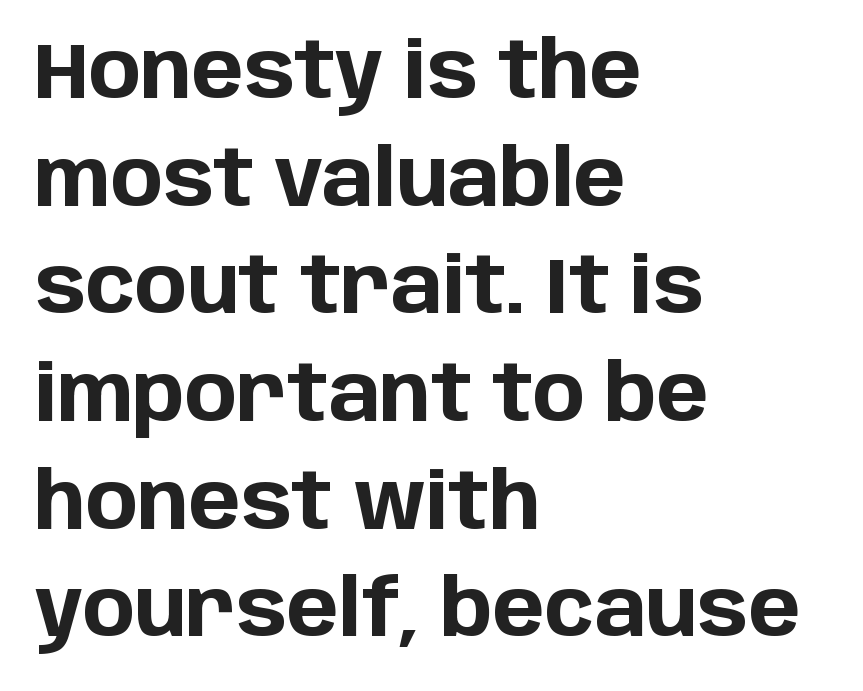
The image shows 78 px bold sans-serif type, upright; set left-aligned, normal line spacing (1.38x), normal letter spacing, not underlined; low stroke contrast and a large x-height.
